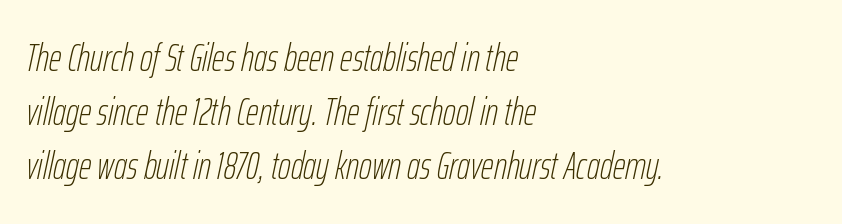
The image shows 39 px thin, condensed type, italic (leaning right); set left-aligned, normal line spacing (1.39x), normal letter spacing, not underlined; low stroke contrast and a medium x-height.
